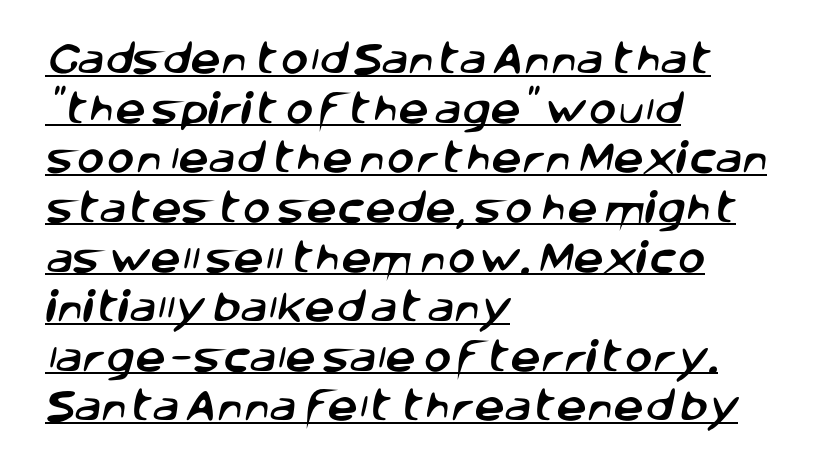
Short and long lines alike share a common starting point at left. Is this a fixed-width face? No — the glyphs have proportional, varying widths. Does extra space separate the letters? No, they use regular spacing. Notice how a bar underscores the lettering throughout.
